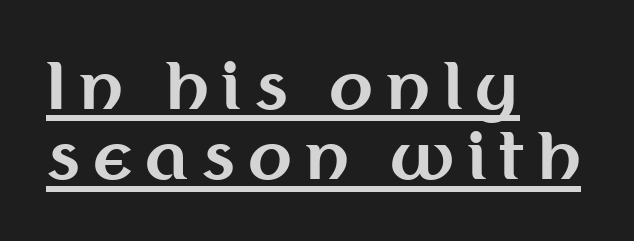
Q: Is the text bold? A: Yes.
Q: Is the text italic (slanted)? A: No, it is upright.
Q: Is the typeface a serif or a sans-serif typeface? A: Sans-serif.
Q: Is the text underlined? A: Yes.
Q: How is the paragraph aligned? A: Left-aligned.
Q: Is the spacing between letters normal or unusually wide? A: Unusually wide.
Q: Is the spacing between lines tight, normal or loose? A: Tight.
Q: Width (condensed, normal, or wide)? A: Normal.
Q: Stroke contrast? A: Medium.
Q: x-height? A: Medium.
Q: Monospaced? A: No.
